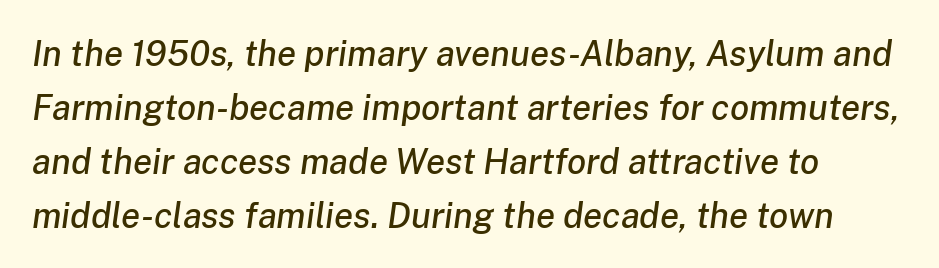
{"italic": "yes", "lean": "right", "slant_degrees": 8, "width": "normal", "stroke_contrast": "low", "x_height": "medium", "monospaced": "no", "underline": "no", "align": "left", "line_spacing": "normal", "line_spacing_ratio": 1.54, "letter_spacing": "normal", "letter_spacing_em": 0.0, "glyph_px": 35}
